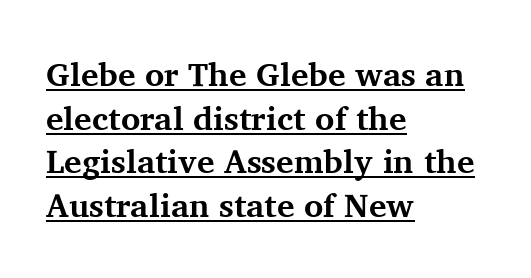
Q: Is the text bold? A: Yes.
Q: Is the text italic (slanted)? A: No, it is upright.
Q: Is the typeface a serif or a sans-serif typeface? A: Serif.
Q: Is the text underlined? A: Yes.
Q: How is the paragraph aligned? A: Left-aligned.
Q: Is the spacing between letters normal or unusually wide? A: Normal.
Q: Is the spacing between lines tight, normal or loose? A: Normal.
Q: Width (condensed, normal, or wide)? A: Normal.
Q: Stroke contrast? A: Medium.
Q: x-height? A: Medium.
Q: Monospaced? A: No.
